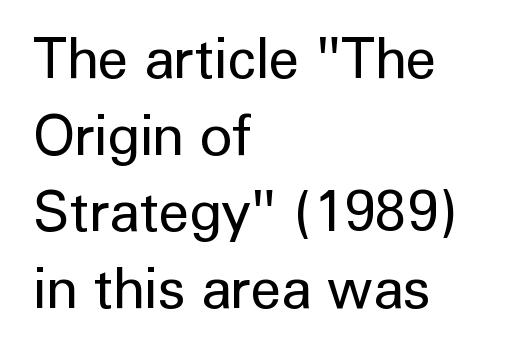
Q: Is the text bold? A: No.
Q: Is the text italic (slanted)? A: No, it is upright.
Q: Is the typeface a serif or a sans-serif typeface? A: Sans-serif.
Q: Is the text underlined? A: No.
Q: How is the paragraph aligned? A: Left-aligned.
Q: Is the spacing between letters normal or unusually wide? A: Normal.
Q: Is the spacing between lines tight, normal or loose? A: Normal.
Q: Width (condensed, normal, or wide)? A: Normal.
Q: Stroke contrast? A: Low.
Q: x-height? A: Medium.
Q: Monospaced? A: No.
